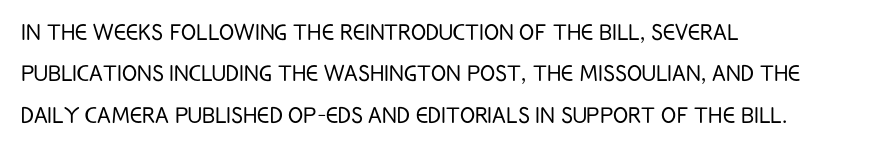
Vertical spacing — default. A light-to-regular cut is what we see here. This rendering employs a face without finishing strokes, i.e., a sans-serif. Just letters on the line, the space beneath them empty.
